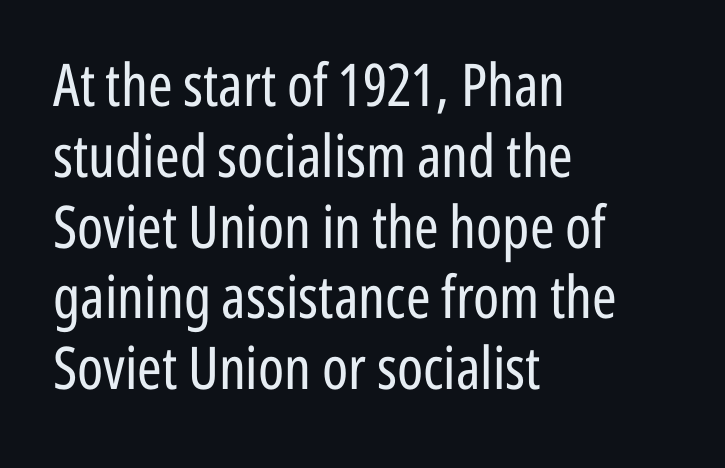
{"serif": "no", "italic": "no", "bold": "no", "weight": "regular", "width": "condensed", "stroke_contrast": "low", "x_height": "medium", "monospaced": "no", "underline": "no", "align": "left", "line_spacing_ratio": 1.2, "letter_spacing": "normal", "letter_spacing_em": 0.0, "glyph_px": 59}
